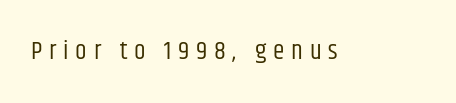
Q: Is the text bold? A: No.
Q: Is the text italic (slanted)? A: No, it is upright.
Q: Is the text underlined? A: No.
Q: Is the spacing between letters normal or unusually wide? A: Unusually wide.
